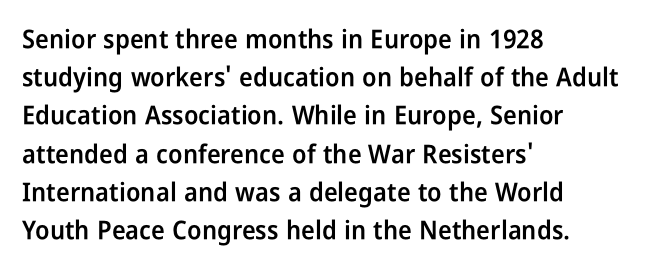
Q: Is the text bold? A: Semi-bold.
Q: Is the text italic (slanted)? A: No, it is upright.
Q: Is the text underlined? A: No.
Q: How is the paragraph aligned? A: Left-aligned.
Q: Is the spacing between letters normal or unusually wide? A: Normal.
Q: Is the spacing between lines tight, normal or loose? A: Normal.
